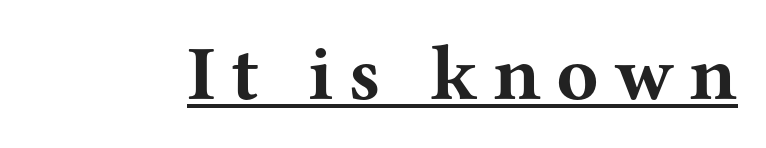
Q: Is the text bold? A: Yes.
Q: Is the text italic (slanted)? A: No, it is upright.
Q: Is the typeface a serif or a sans-serif typeface? A: Serif.
Q: Is the text underlined? A: Yes.
Q: Width (condensed, normal, or wide)? A: Wide.
Q: Stroke contrast? A: Medium.
Q: x-height? A: Medium.
Q: Monospaced? A: No.
